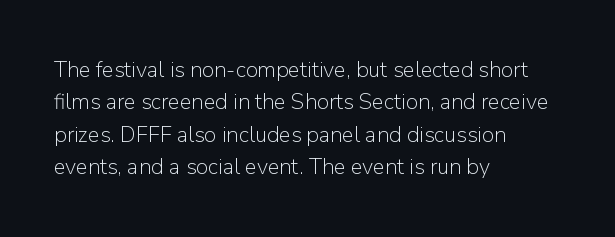
Q: Is the text bold? A: No.
Q: Is the text italic (slanted)? A: No, it is upright.
Q: Is the text underlined? A: No.
Q: How is the paragraph aligned? A: Left-aligned.
Q: Is the spacing between letters normal or unusually wide? A: Normal.
Q: Is the spacing between lines tight, normal or loose? A: Normal.
